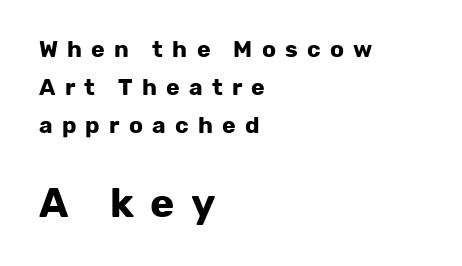
Q: Is the text bold? A: Yes.
Q: Is the text italic (slanted)? A: No, it is upright.
Q: Is the typeface a serif or a sans-serif typeface? A: Sans-serif.
Q: Is the text underlined? A: No.
Q: How is the paragraph aligned? A: Left-aligned.
Q: Is the spacing between letters normal or unusually wide? A: Unusually wide.
Q: Is the spacing between lines tight, normal or loose? A: Normal.
Q: Which block of text is set in a larger size, the first (top) or the second (bottom)? A: The second (bottom) one.
Q: Width (condensed, normal, or wide)? A: Normal.
Q: Stroke contrast? A: Low.
Q: x-height? A: Medium.
Q: Monospaced? A: No.
